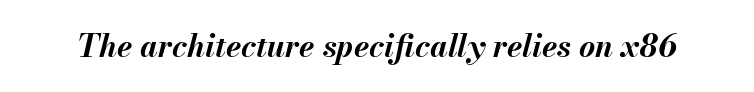
Q: Is the text bold? A: Yes.
Q: Is the text italic (slanted)? A: Yes, it leans right by about 13 degrees.
Q: Is the text underlined? A: No.
Q: Is the spacing between letters normal or unusually wide? A: Normal.
Q: Width (condensed, normal, or wide)? A: Normal.
Q: Stroke contrast? A: Medium.
Q: x-height? A: Small.
Q: Monospaced? A: No.
